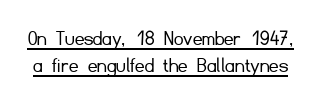
{"italic": "no", "bold": "no", "underline": "yes", "line_spacing_ratio": 1.18, "letter_spacing": "normal", "letter_spacing_em": 0.0, "glyph_px": 23}
